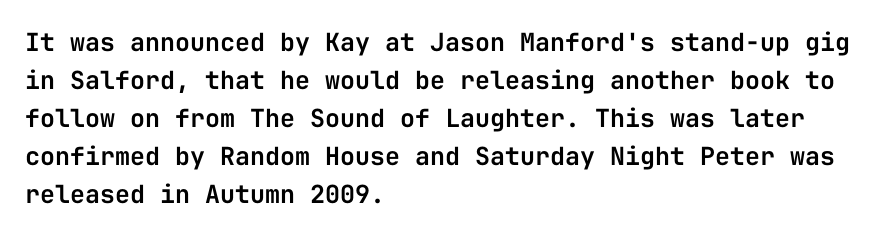
The image shows 25 px text type, upright; set left-aligned, normal line spacing (1.52x), normal letter spacing, not underlined.
